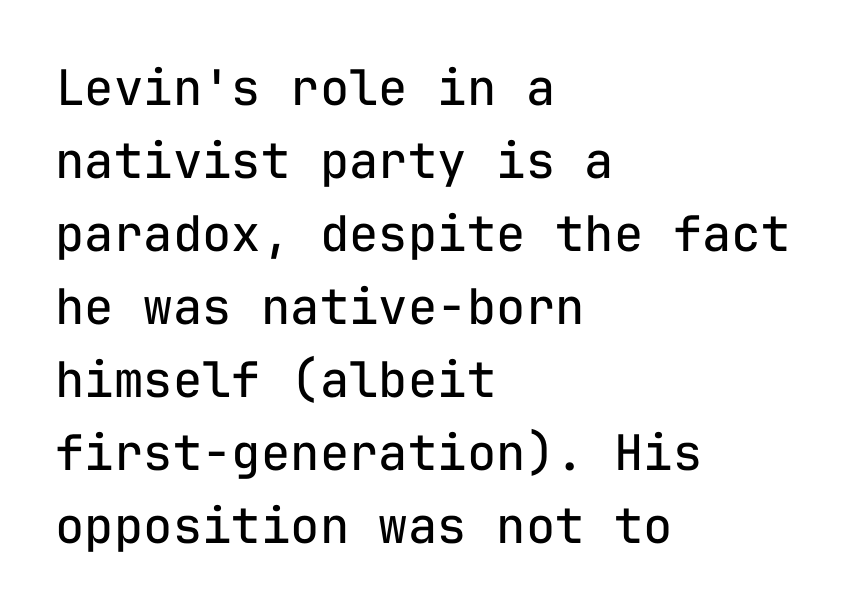
Unlike a traditional serif, this face leaves its strokes unadorned. There is no visible air inserted between adjacent glyphs. Horizontally, the lines are justified to the leading edge only. Is there much room between lines? A standard amount, neither cramped nor airy.
